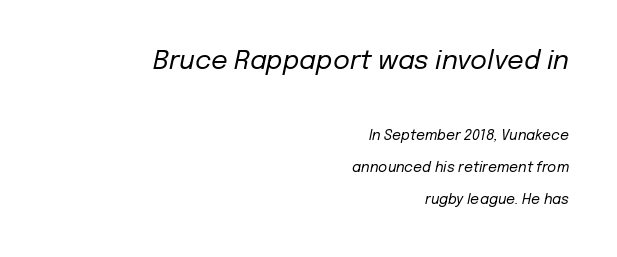
Q: Is the text bold? A: No.
Q: Is the text italic (slanted)? A: Yes, it leans right by about 12 degrees.
Q: Is the text underlined? A: No.
Q: How is the paragraph aligned? A: Right-aligned.
Q: Is the spacing between letters normal or unusually wide? A: Normal.
Q: Is the spacing between lines tight, normal or loose? A: Loose.
Q: Which block of text is set in a larger size, the first (top) or the second (bottom)? A: The first (top) one.
